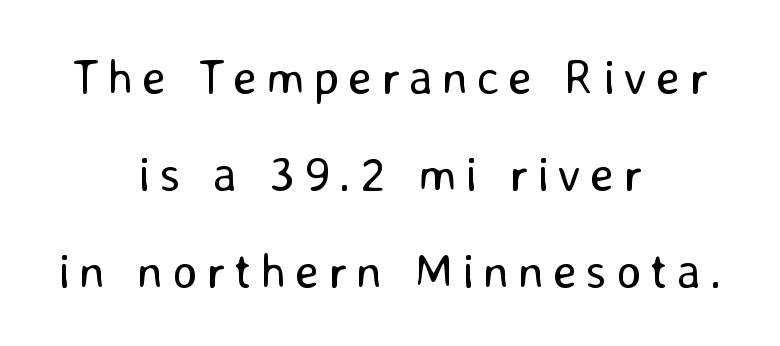
Q: Is the text bold? A: No.
Q: Is the text italic (slanted)? A: No, it is upright.
Q: Is the typeface a serif or a sans-serif typeface? A: Sans-serif.
Q: Is the text underlined? A: No.
Q: How is the paragraph aligned? A: Centered.
Q: Is the spacing between lines tight, normal or loose? A: Loose.
Q: Width (condensed, normal, or wide)? A: Normal.
Q: Stroke contrast? A: Low.
Q: x-height? A: Medium.
Q: Monospaced? A: No.
